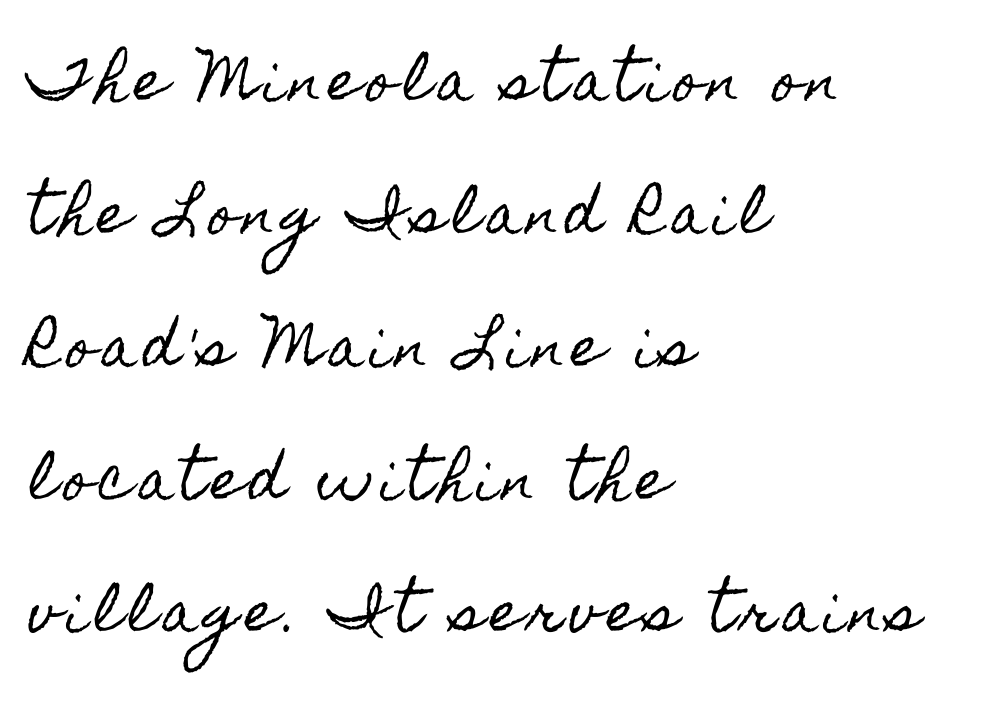
The image shows 54 px condensed type; set left-aligned, loose line spacing (2.46x), not underlined; a small x-height.
